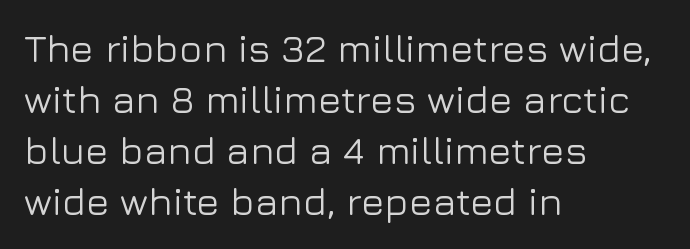
{"serif": "no", "italic": "no", "width": "normal", "stroke_contrast": "low", "x_height": "medium", "monospaced": "no", "underline": "no", "align": "left", "line_spacing": "normal", "line_spacing_ratio": 1.31, "letter_spacing": "normal", "letter_spacing_em": 0.0, "glyph_px": 39}
